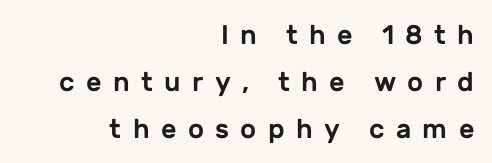
Q: Is the text italic (slanted)? A: No, it is upright.
Q: Is the text underlined? A: No.
Q: How is the paragraph aligned? A: Right-aligned.
Q: Is the spacing between letters normal or unusually wide? A: Unusually wide.
